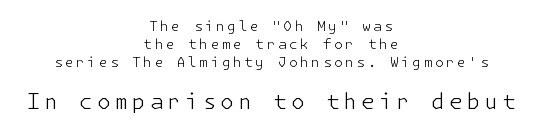
Q: Is the text bold? A: No.
Q: Is the text italic (slanted)? A: No, it is upright.
Q: Is the text underlined? A: No.
Q: How is the paragraph aligned? A: Centered.
Q: Is the spacing between lines tight, normal or loose? A: Normal.
Q: Which block of text is set in a larger size, the first (top) or the second (bottom)? A: The second (bottom) one.
